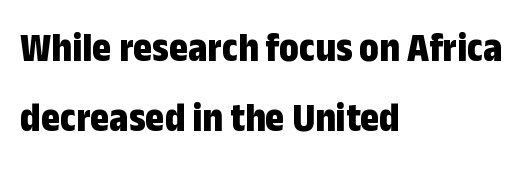
Q: Is the text bold? A: Yes.
Q: Is the text italic (slanted)? A: No, it is upright.
Q: Is the typeface a serif or a sans-serif typeface? A: Sans-serif.
Q: Is the text underlined? A: No.
Q: How is the paragraph aligned? A: Left-aligned.
Q: Is the spacing between letters normal or unusually wide? A: Normal.
Q: Is the spacing between lines tight, normal or loose? A: Normal.
Q: Width (condensed, normal, or wide)? A: Condensed.
Q: Stroke contrast? A: Low.
Q: x-height? A: Medium.
Q: Monospaced? A: No.
